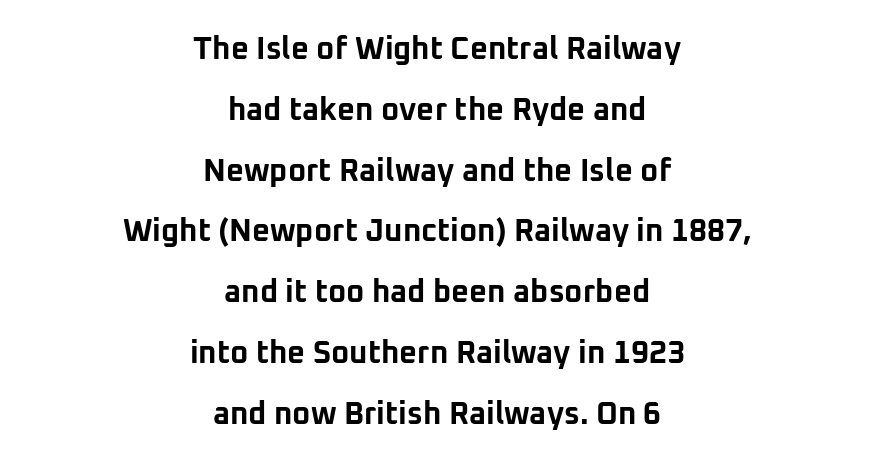
Q: Is the text bold? A: Yes.
Q: Is the text italic (slanted)? A: No, it is upright.
Q: Is the typeface a serif or a sans-serif typeface? A: Sans-serif.
Q: Is the text underlined? A: No.
Q: How is the paragraph aligned? A: Centered.
Q: Is the spacing between letters normal or unusually wide? A: Normal.
Q: Is the spacing between lines tight, normal or loose? A: Loose.
Q: Width (condensed, normal, or wide)? A: Normal.
Q: Stroke contrast? A: Low.
Q: x-height? A: Medium.
Q: Monospaced? A: No.
